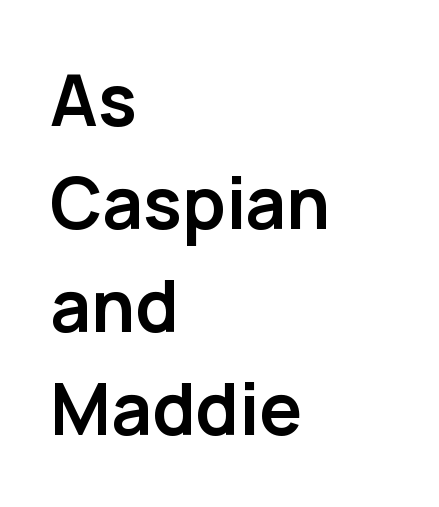
{"serif": "no", "italic": "no", "bold": "yes", "weight": "semibold", "width": "normal", "stroke_contrast": "low", "x_height": "medium", "monospaced": "no", "underline": "no", "align": "left", "line_spacing": "normal", "line_spacing_ratio": 1.45, "letter_spacing": "normal", "letter_spacing_em": 0.0, "glyph_px": 71}
